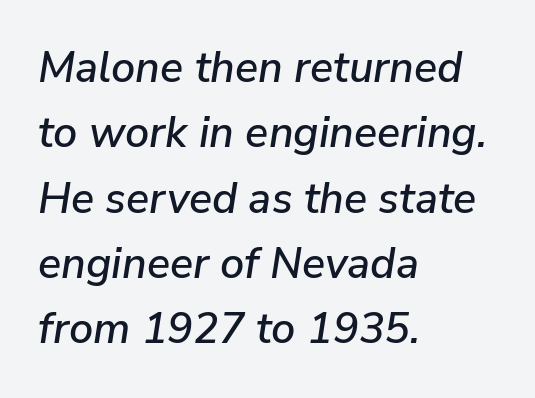
Compared with typical body copy, the letter spacing here is the same. The text block is weighted toward the left margin, trailing off unevenly rightward. Characters are canted at an angle relative to the baseline's perpendicular. Descender tails drop into unmarked territory. Do the characters align in a grid? No, the font is proportional. Leading: standard.
